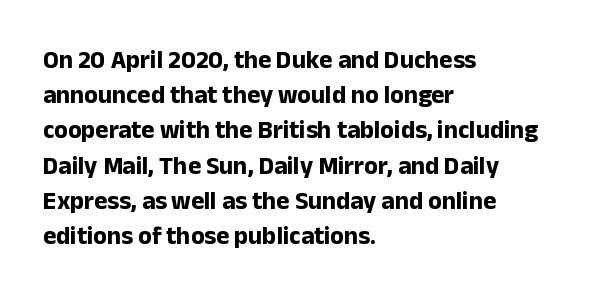
Here the glyphs are tracked normally, forming tight word shapes. Posture: upright roman. Plain, unruled lines of type. Leading matches the norm, producing a regular column.
